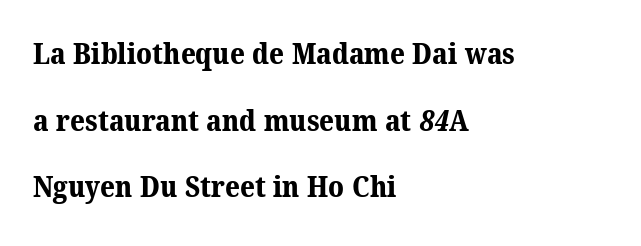
Q: Is the text bold? A: Yes.
Q: Is the typeface a serif or a sans-serif typeface? A: Serif.
Q: Is the text underlined? A: No.
Q: How is the paragraph aligned? A: Left-aligned.
Q: Is the spacing between letters normal or unusually wide? A: Normal.
Q: Is the spacing between lines tight, normal or loose? A: Loose.
Q: Width (condensed, normal, or wide)? A: Normal.
Q: Stroke contrast? A: Medium.
Q: x-height? A: Medium.
Q: Monospaced? A: No.
